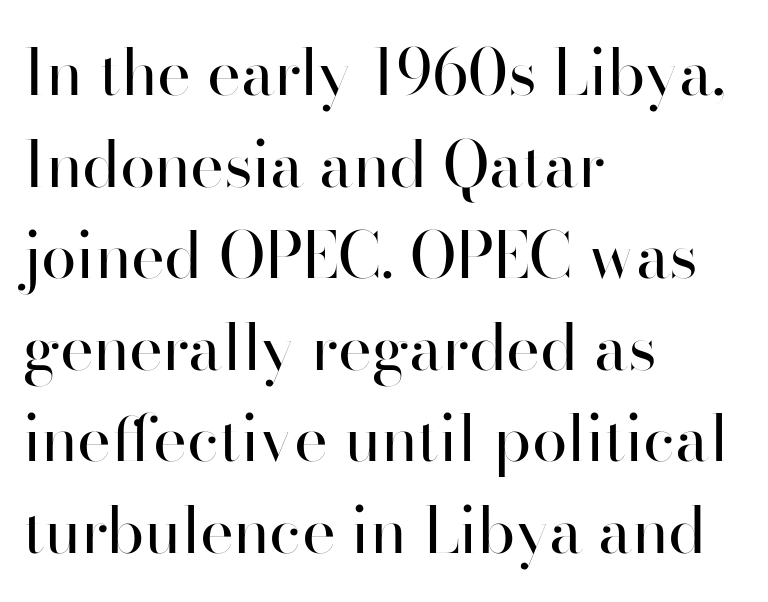
Vertical stems look standard width or narrower in stroke. One glance says typical: line gaps are just what's usual. Nobody touched the tracking dial on this one. A sans-serif font was chosen for this passage. Italic: no, the glyphs are upright roman.
